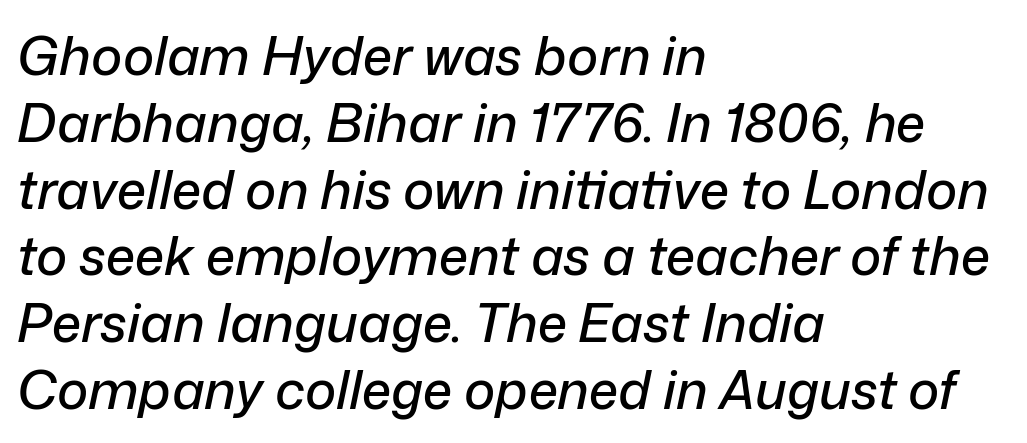
The lines sit at an ordinary, default distance from one another. A typesetter would call this proportional, since set widths differ per character. Yep, that's italic — everything's leaning. Leftover space on each line is placed entirely after the last word.
